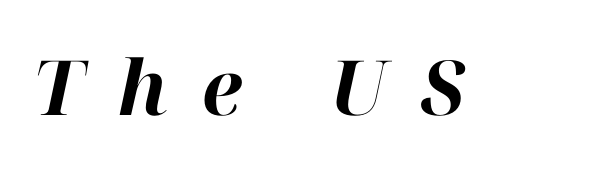
The passage shown is not underscored anywhere. Do the characters align in a grid? No, the font is proportional. The passage shown is emphatically bold. Characters follow at a spacing far wider than the type designer built in. If you drew a line through each stem, it would be angled.
